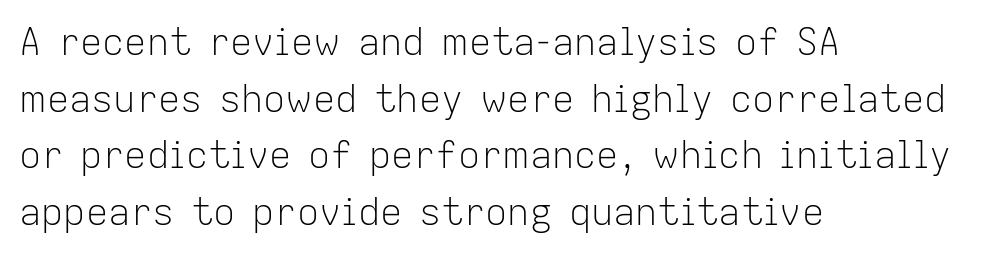
The words here are not underlined. All the whitespace from short lines collects on the right. Heaviness? Minimal to ordinary, like unemphasized prose. Interline gaps are of average width in this sample. Spacing between characters is what you'd get straight out of the box.
